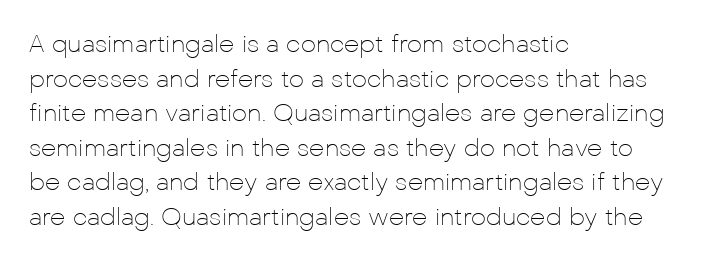
Q: Is the text bold? A: No.
Q: Is the text italic (slanted)? A: No, it is upright.
Q: Is the text underlined? A: No.
Q: How is the paragraph aligned? A: Left-aligned.
Q: Is the spacing between letters normal or unusually wide? A: Normal.
Q: Is the spacing between lines tight, normal or loose? A: Normal.
